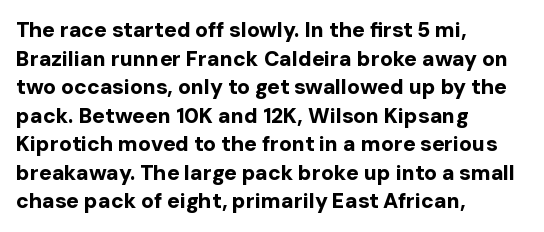
Q: Is the text bold? A: Yes.
Q: Is the text italic (slanted)? A: No, it is upright.
Q: Is the text underlined? A: No.
Q: How is the paragraph aligned? A: Left-aligned.
Q: Is the spacing between letters normal or unusually wide? A: Normal.
Q: Is the spacing between lines tight, normal or loose? A: Normal.
